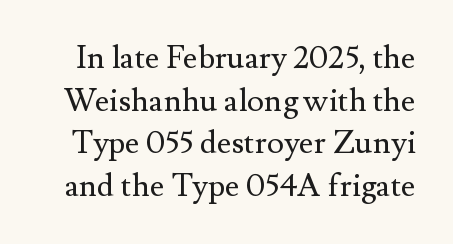
{"serif": "yes", "italic": "no", "bold": "no", "weight": "regular", "width": "normal", "stroke_contrast": "medium", "x_height": "small", "monospaced": "no", "underline": "no", "line_spacing": "normal", "line_spacing_ratio": 1.33, "letter_spacing": "normal", "letter_spacing_em": 0.0, "glyph_px": 32}
